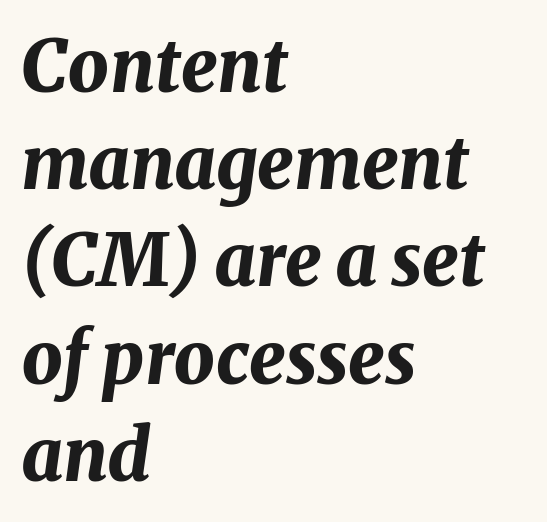
The image shows 72 px bold type, italic (leaning right); set left-aligned, normal line spacing (1.35x), normal letter spacing, not underlined; medium stroke contrast and a medium x-height.
